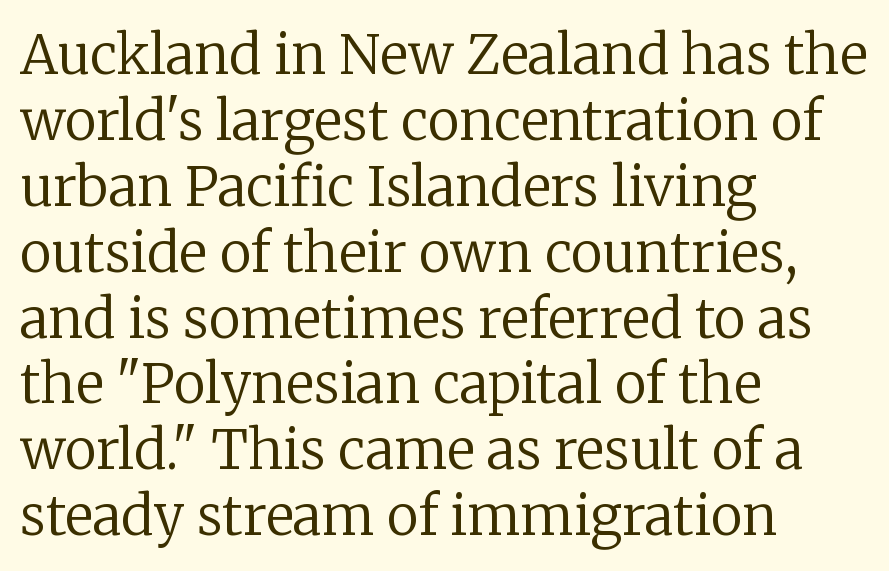
The image shows 54 px regular-weight serif type, upright; set left-aligned, line spacing 1.22x, normal letter spacing, not underlined; low stroke contrast and a medium x-height.
